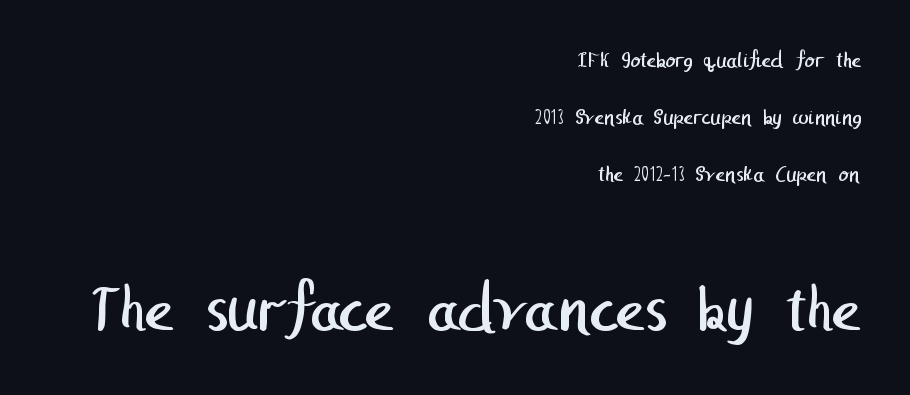
{"serif": "no", "bold": "no", "weight": "regular", "width": "normal", "stroke_contrast": "low", "x_height": "medium", "underline": "no", "align": "right", "line_spacing": "loose", "line_spacing_ratio": 2.48, "letter_spacing": "normal", "letter_spacing_em": 0.0, "larger_block": "second", "size_ratio": 3.0, "glyph_px": 69}
